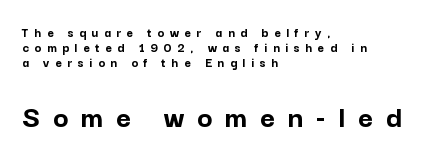
{"serif": "no", "italic": "no", "bold": "yes", "weight": "semibold", "width": "normal", "stroke_contrast": "low", "x_height": "medium", "monospaced": "no", "underline": "no", "align": "left", "line_spacing": "tight", "line_spacing_ratio": 1.08, "letter_spacing": "wide", "letter_spacing_em": 0.4, "larger_block": "second", "size_ratio": 2.29, "glyph_px": 32}
